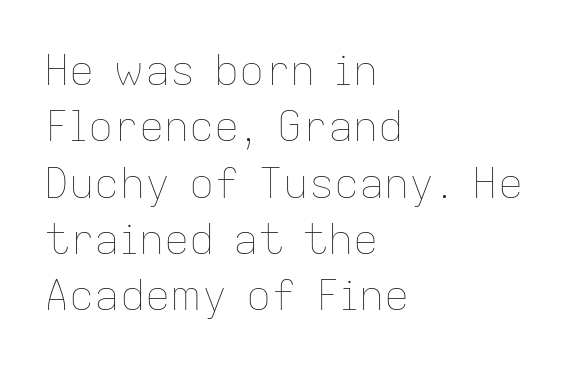
The image shows 42 px thin type, upright; set left-aligned, normal line spacing (1.34x), normal letter spacing, not underlined; low stroke contrast and a medium x-height.
